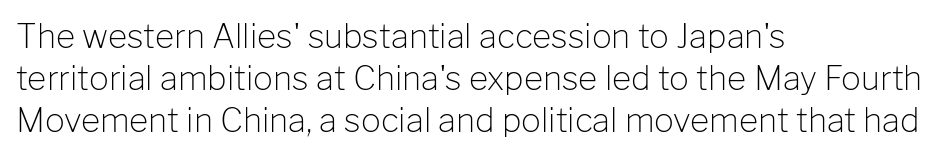
{"serif": "no", "italic": "no", "bold": "no", "weight": "light", "width": "normal", "stroke_contrast": "low", "x_height": "medium", "monospaced": "no", "underline": "no", "align": "left", "line_spacing": "normal", "line_spacing_ratio": 1.27, "letter_spacing": "normal", "letter_spacing_em": 0.0, "glyph_px": 33}
